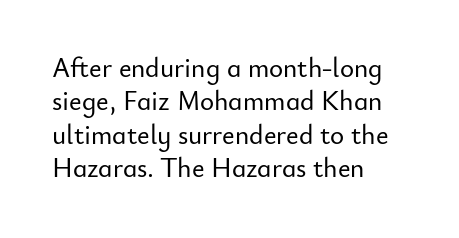
{"italic": "no", "underline": "no", "align": "left", "line_spacing_ratio": 1.24, "letter_spacing": "normal", "letter_spacing_em": 0.0, "glyph_px": 27}
